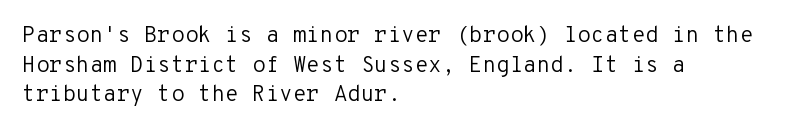
{"italic": "no", "bold": "no", "underline": "no", "align": "left", "line_spacing": "normal", "line_spacing_ratio": 1.35, "letter_spacing": "normal", "letter_spacing_em": 0.0, "glyph_px": 22}
